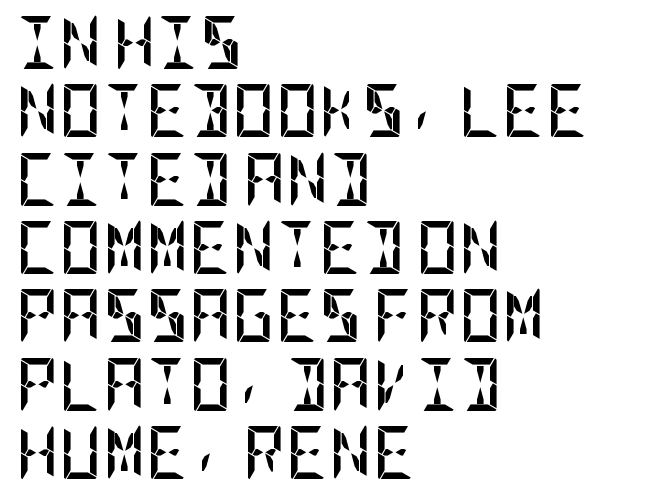
{"serif": "no", "italic": "no", "bold": "yes", "weight": "semibold", "width": "condensed", "stroke_contrast": "low", "x_height": "large", "underline": "no", "align": "left", "line_spacing": "normal", "line_spacing_ratio": 1.29, "letter_spacing": "normal", "letter_spacing_em": 0.0, "glyph_px": 53}
